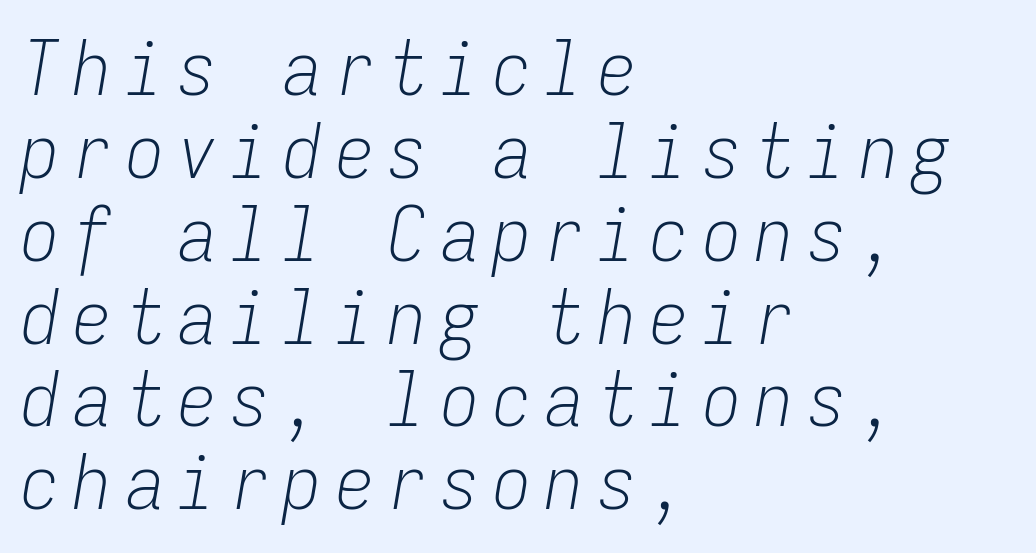
{"italic": "yes", "lean": "right", "slant_degrees": 9, "bold": "no", "weight": "light", "width": "condensed", "stroke_contrast": "low", "x_height": "medium", "monospaced": "yes", "underline": "no", "align": "left", "line_spacing": "tight", "line_spacing_ratio": 1.09, "glyph_px": 76}
